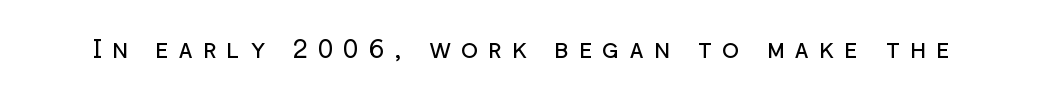
The type sits square on the baseline with zero lean. The weight tops out at a normal text grade. A bare baseline throughout the passage. Does extra space separate the letters? Yes, quite a lot of it.
